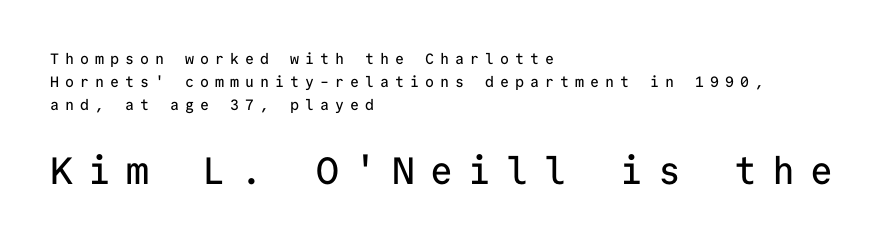
The image shows 38 px sans-serif type, upright, monospaced; set left-aligned, normal line spacing (1.52x), unusually wide letter spacing (+0.4 em), not underlined; the second (bottom) block is 2.53x larger; low stroke contrast and a medium x-height.
